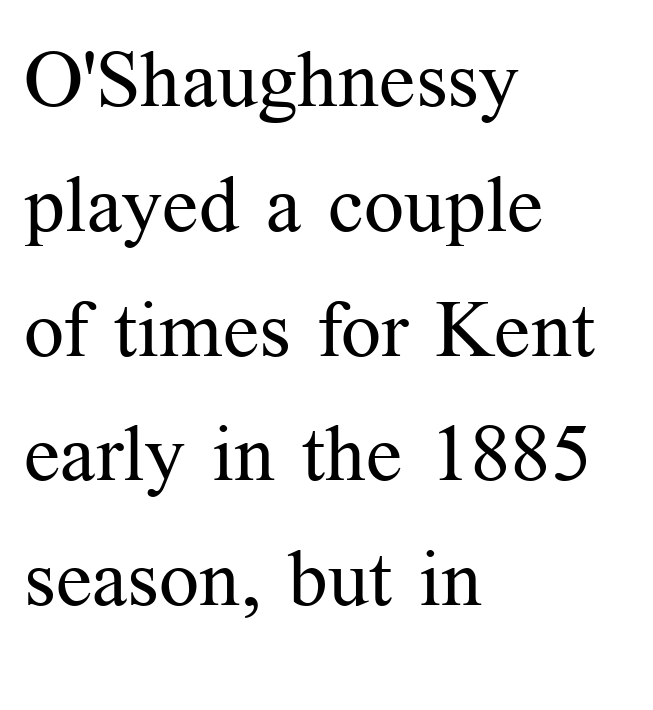
Q: Is the text bold? A: No.
Q: Is the text italic (slanted)? A: No, it is upright.
Q: Is the typeface a serif or a sans-serif typeface? A: Serif.
Q: Is the text underlined? A: No.
Q: How is the paragraph aligned? A: Left-aligned.
Q: Is the spacing between letters normal or unusually wide? A: Normal.
Q: Is the spacing between lines tight, normal or loose? A: Normal.
Q: Width (condensed, normal, or wide)? A: Normal.
Q: Stroke contrast? A: Medium.
Q: x-height? A: Medium.
Q: Monospaced? A: No.
